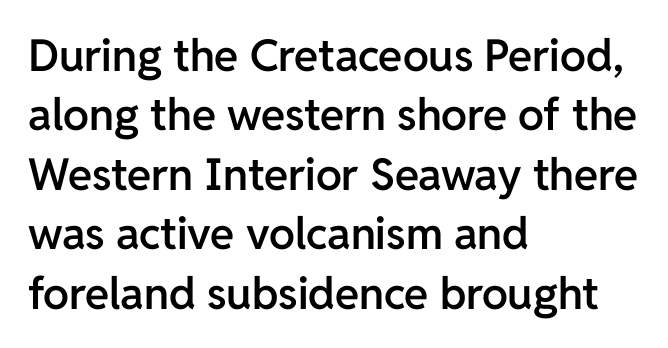
The lettering stays uniformly vertical, giving the passage a roman look. How are the letters spaced? Ordinarily, with no added tracking. A fair bit of extra ink — the face is semibold, not bold. A student would call this left alignment; a typographer would say flush left, rag right.
